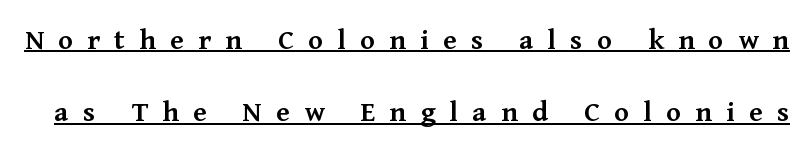
The image shows 31 px semibold serif type, upright; set loose line spacing (2.33x), unusually wide letter spacing (+0.46 em), underlined; medium stroke contrast and a medium x-height.
